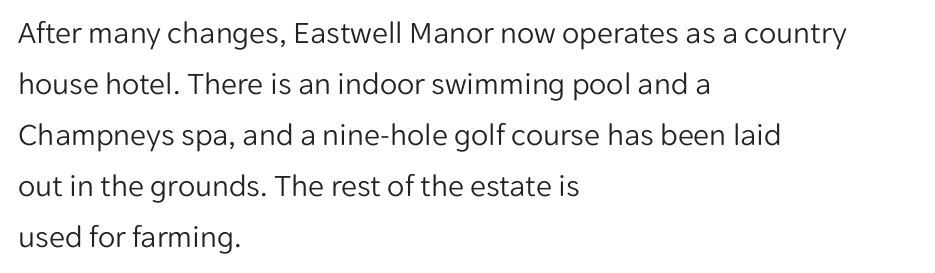
Letter spacing: default. The passage shown stacks its lines at a standard gap. Regarding serifs, this sample does without them. Caption: multi-line text, flush left, ragged right. The passage shown is typed in a proportional face where columns would drift.
